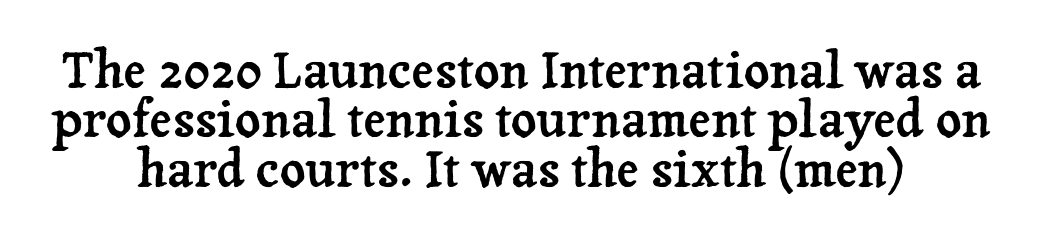
The image shows 50 px serif type, upright; set tight line spacing (0.99x), normal letter spacing, not underlined; low stroke contrast and a medium x-height.
